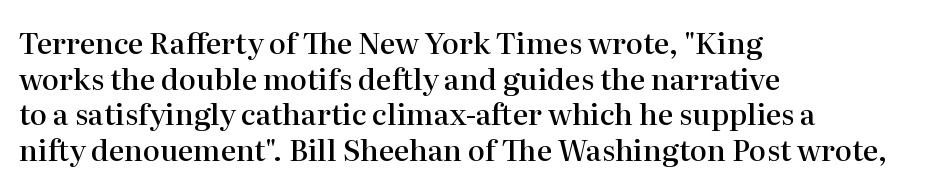
Q: Is the text bold? A: Semi-bold.
Q: Is the text italic (slanted)? A: No, it is upright.
Q: Is the typeface a serif or a sans-serif typeface? A: Serif.
Q: Is the text underlined? A: No.
Q: How is the paragraph aligned? A: Left-aligned.
Q: Is the spacing between letters normal or unusually wide? A: Normal.
Q: Width (condensed, normal, or wide)? A: Normal.
Q: Stroke contrast? A: High.
Q: x-height? A: Medium.
Q: Monospaced? A: No.
